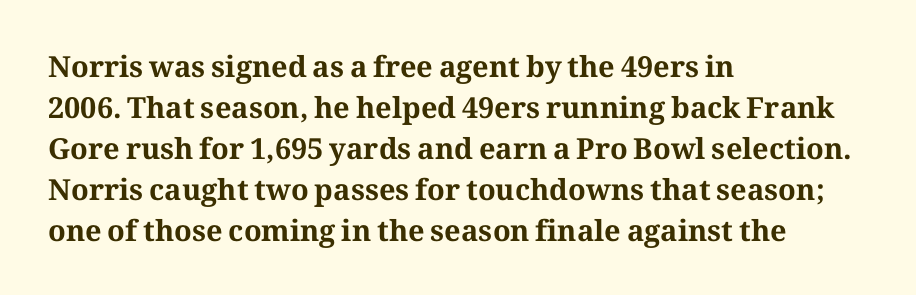
Q: Is the text bold? A: Yes.
Q: Is the text italic (slanted)? A: No, it is upright.
Q: Is the typeface a serif or a sans-serif typeface? A: Serif.
Q: Is the text underlined? A: No.
Q: How is the paragraph aligned? A: Left-aligned.
Q: Is the spacing between letters normal or unusually wide? A: Normal.
Q: Is the spacing between lines tight, normal or loose? A: Normal.
Q: Width (condensed, normal, or wide)? A: Normal.
Q: Stroke contrast? A: Medium.
Q: x-height? A: Medium.
Q: Monospaced? A: No.
